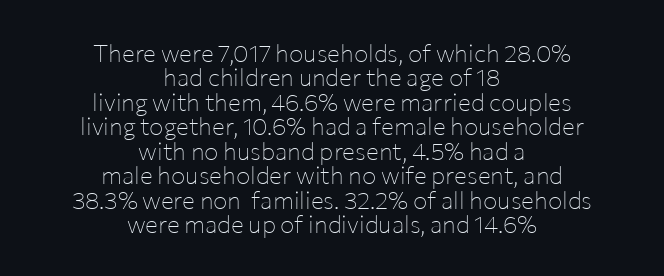
{"italic": "no", "bold": "no", "underline": "no", "align": "center", "line_spacing": "tight", "line_spacing_ratio": 1.02, "letter_spacing": "normal", "letter_spacing_em": 0.0, "glyph_px": 24}
